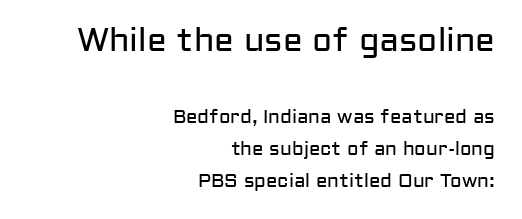
The image shows 33 px regular-weight sans-serif type, upright; set right-aligned, normal line spacing (1.69x), normal letter spacing, not underlined; the first (top) block is 1.74x larger; low stroke contrast and a medium x-height.
